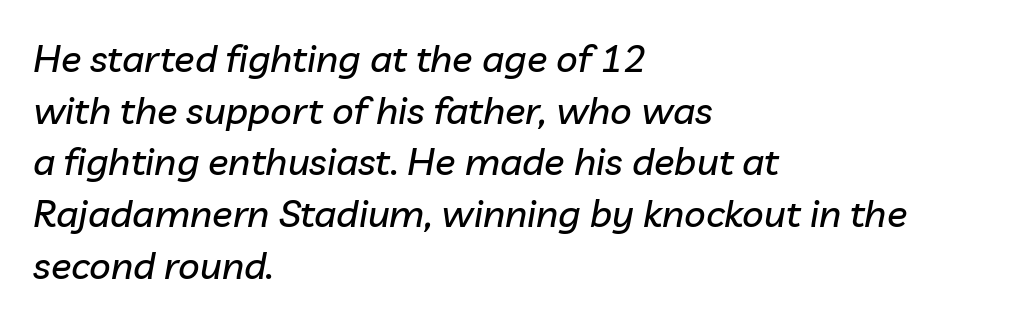
{"italic": "yes", "lean": "right", "slant_degrees": 10, "width": "normal", "stroke_contrast": "low", "x_height": "medium", "monospaced": "no", "underline": "no", "align": "left", "line_spacing": "normal", "line_spacing_ratio": 1.36, "letter_spacing": "normal", "letter_spacing_em": 0.0, "glyph_px": 38}
